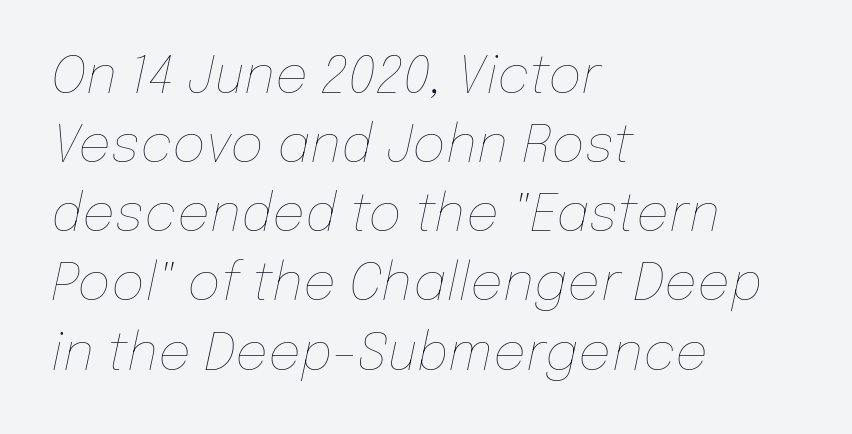
The image shows 52 px thin type, italic (leaning right); set left-aligned, normal line spacing (1.33x), normal letter spacing, not underlined; low stroke contrast and a medium x-height.
